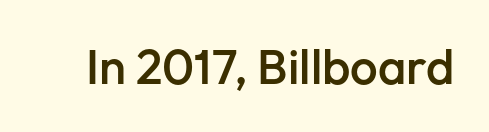
These lines are composed in type without serifs. Bare-footed words on every line. Each letter keeps its own natural width here, so spacing adapts to shape. Designer's note — italics off, roman on. Spacing between characters is what you'd get straight out of the box. Heft: intermediate — a semibold.
